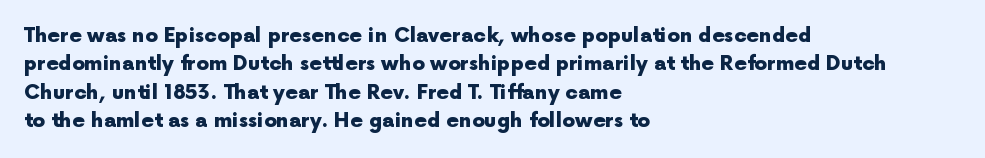
Q: Is the text bold? A: Yes.
Q: Is the text italic (slanted)? A: No, it is upright.
Q: Is the text underlined? A: No.
Q: How is the paragraph aligned? A: Left-aligned.
Q: Is the spacing between letters normal or unusually wide? A: Normal.
Q: Is the spacing between lines tight, normal or loose? A: Normal.
